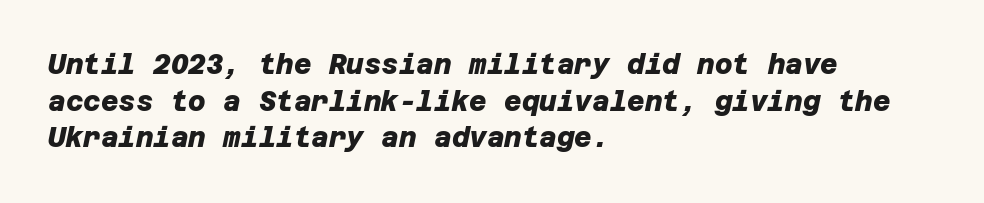
Q: Is the text bold? A: Yes.
Q: Is the text underlined? A: No.
Q: How is the paragraph aligned? A: Left-aligned.
Q: Is the spacing between letters normal or unusually wide? A: Normal.
Q: Is the spacing between lines tight, normal or loose? A: Normal.
